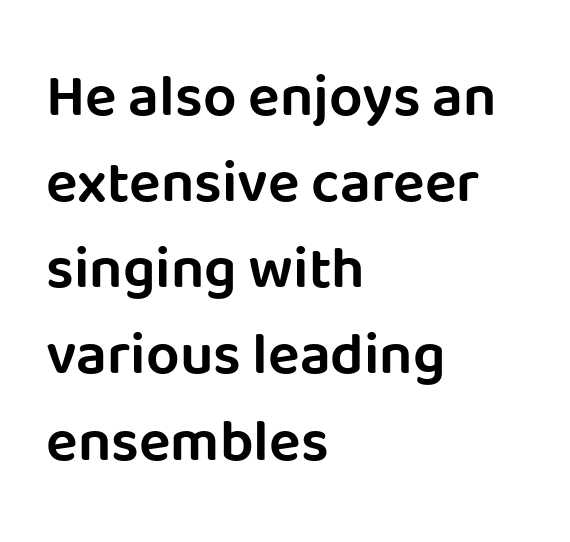
{"serif": "no", "italic": "no", "width": "normal", "stroke_contrast": "low", "x_height": "large", "monospaced": "no", "underline": "no", "align": "left", "line_spacing": "normal", "line_spacing_ratio": 1.46, "letter_spacing": "normal", "letter_spacing_em": 0.0, "glyph_px": 59}
